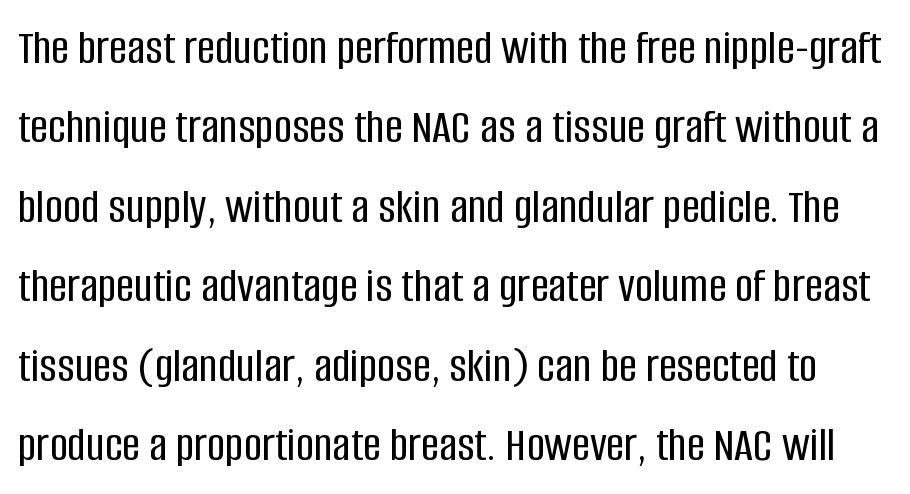
{"serif": "no", "italic": "no", "width": "condensed", "stroke_contrast": "low", "x_height": "large", "monospaced": "no", "underline": "no", "line_spacing": "normal", "line_spacing_ratio": 1.59, "letter_spacing": "normal", "letter_spacing_em": 0.0, "glyph_px": 50}
